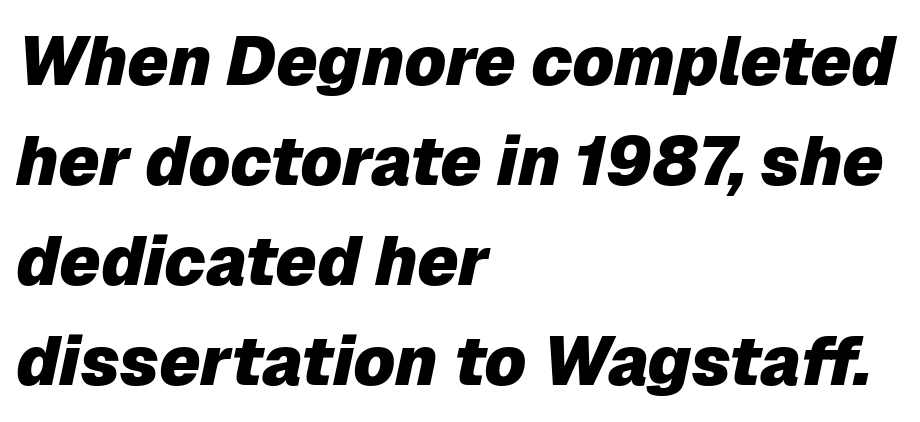
Q: Is the text bold? A: Yes.
Q: Is the text italic (slanted)? A: Yes, it leans right by about 12 degrees.
Q: Is the text underlined? A: No.
Q: How is the paragraph aligned? A: Left-aligned.
Q: Is the spacing between letters normal or unusually wide? A: Normal.
Q: Is the spacing between lines tight, normal or loose? A: Normal.
Q: Width (condensed, normal, or wide)? A: Normal.
Q: Stroke contrast? A: Low.
Q: x-height? A: Medium.
Q: Monospaced? A: No.
